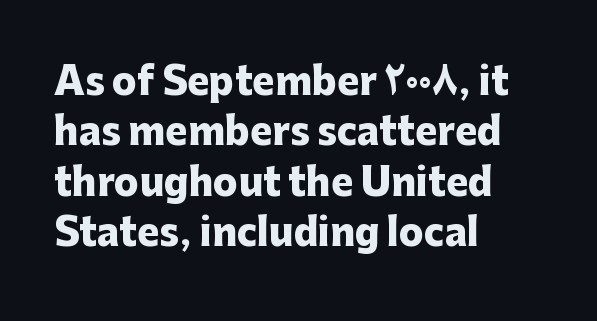
The image shows 37 px heavy sans-serif type, upright; set left-aligned, normal line spacing (1.36x), normal letter spacing, not underlined; low stroke contrast and a medium x-height.
